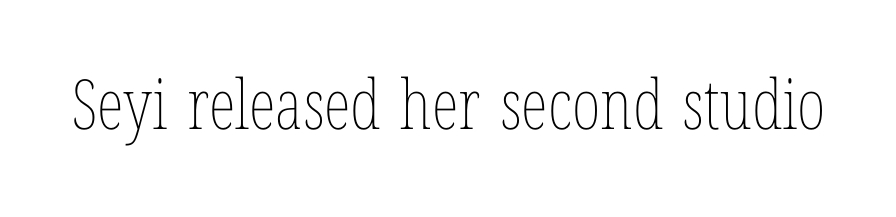
Q: Is the text bold? A: No.
Q: Is the text italic (slanted)? A: No, it is upright.
Q: Is the text underlined? A: No.
Q: Is the spacing between letters normal or unusually wide? A: Normal.
Q: Width (condensed, normal, or wide)? A: Condensed.
Q: Stroke contrast? A: Low.
Q: x-height? A: Medium.
Q: Monospaced? A: No.
